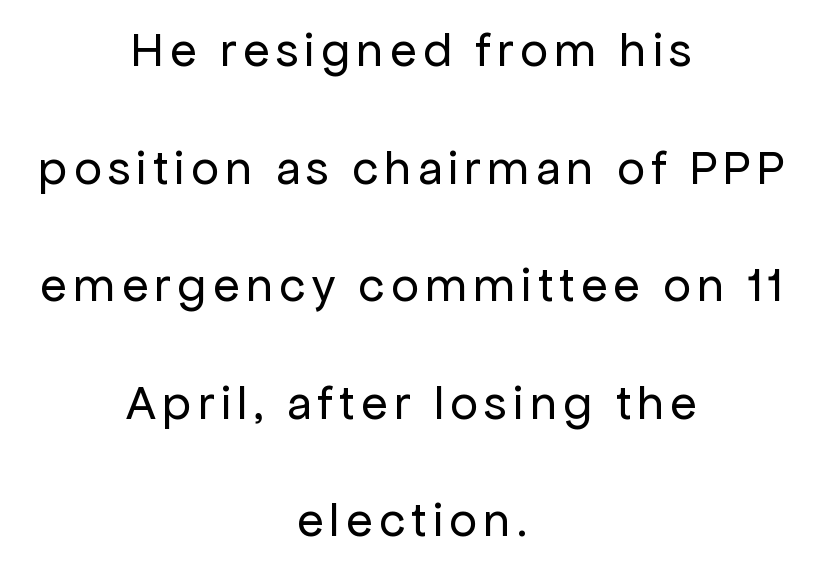
The image shows 49 px regular-weight sans-serif type, upright; set centered, loose line spacing (2.4x), not underlined; low stroke contrast and a medium x-height.
